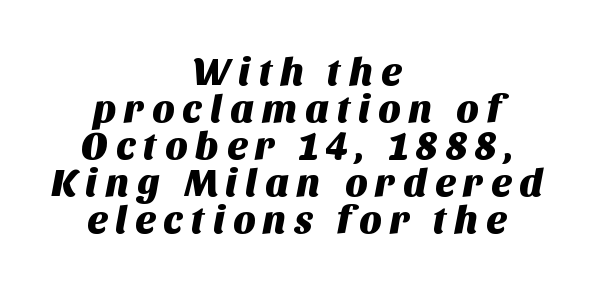
Q: Is the typeface a serif or a sans-serif typeface? A: Sans-serif.
Q: Is the text underlined? A: No.
Q: How is the paragraph aligned? A: Centered.
Q: Is the spacing between lines tight, normal or loose? A: Tight.
Q: Width (condensed, normal, or wide)? A: Normal.
Q: Stroke contrast? A: Medium.
Q: x-height? A: Large.
Q: Monospaced? A: No.
